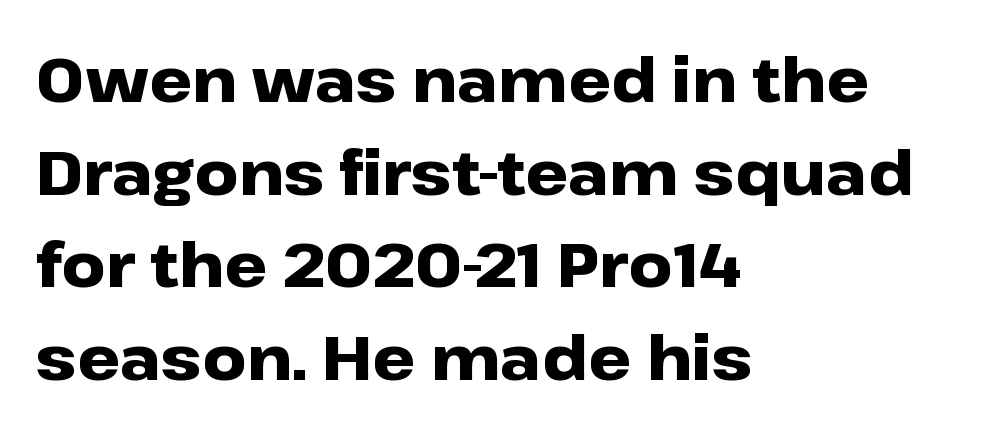
The image shows 61 px heavy, wide sans-serif type, upright; set left-aligned, normal line spacing (1.52x), normal letter spacing, not underlined; low stroke contrast and a medium x-height.
